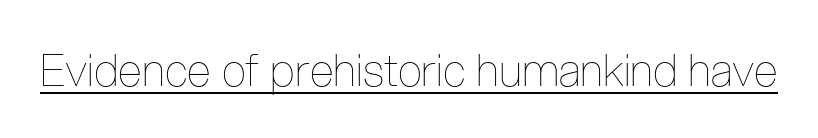
The image shows 44 px thin, condensed type, upright; set normal letter spacing, underlined; low stroke contrast and a medium x-height.
